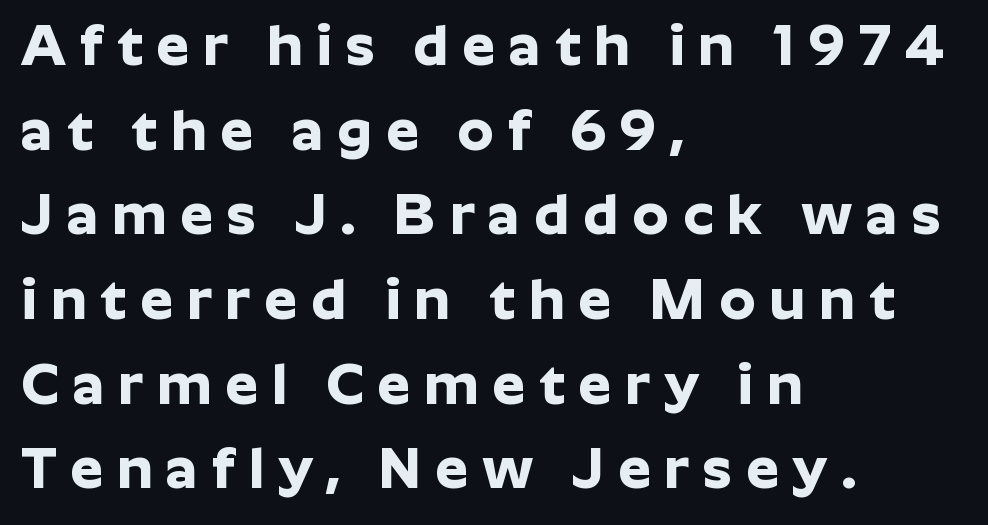
{"serif": "no", "italic": "no", "bold": "yes", "weight": "bold", "width": "normal", "stroke_contrast": "low", "x_height": "medium", "monospaced": "no", "underline": "no", "align": "left", "line_spacing": "normal", "line_spacing_ratio": 1.46, "letter_spacing": "wide", "letter_spacing_em": 0.24, "glyph_px": 58}
